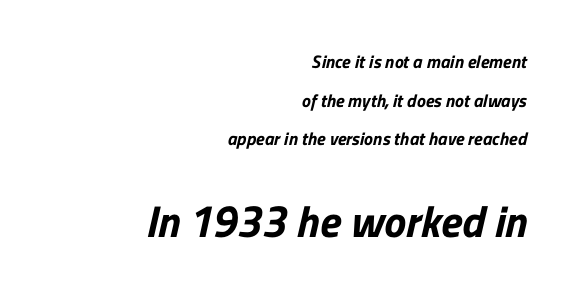
{"serif": "no", "bold": "yes", "weight": "bold", "width": "normal", "stroke_contrast": "low", "x_height": "medium", "monospaced": "no", "underline": "no", "align": "right", "line_spacing": "loose", "line_spacing_ratio": 2.15, "letter_spacing": "normal", "letter_spacing_em": 0.0, "larger_block": "second", "size_ratio": 2.44, "glyph_px": 44}
